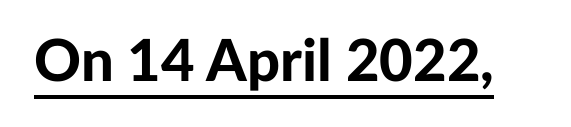
{"serif": "no", "italic": "no", "bold": "yes", "weight": "bold", "width": "normal", "stroke_contrast": "low", "x_height": "medium", "monospaced": "no", "underline": "yes", "letter_spacing": "normal", "letter_spacing_em": 0.0, "glyph_px": 58}
